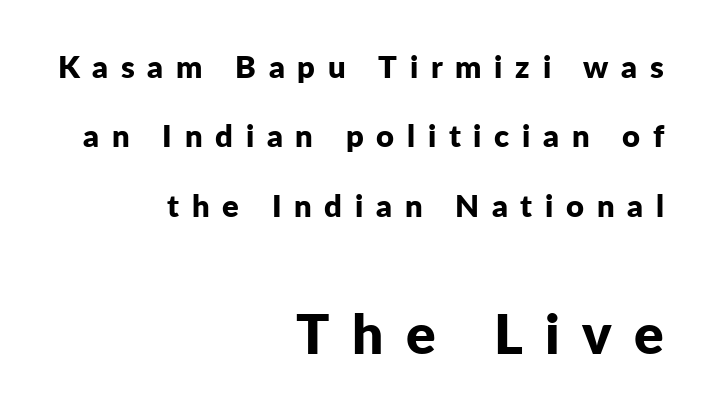
The area under the type is left untouched. The horizontal fit of the characters is loose and conspicuously gappy. Notice how the stems are strictly vertical — no italics here. All the whitespace from short lines collects on the left.
